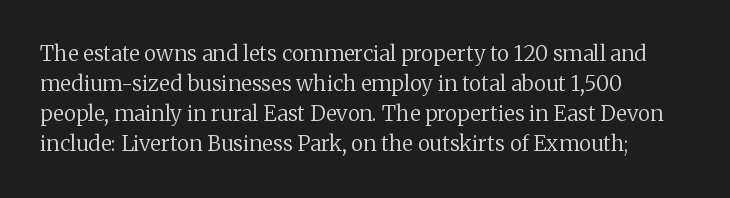
The image shows 21 px text type, upright; set left-aligned, normal line spacing (1.43x), normal letter spacing, not underlined.
